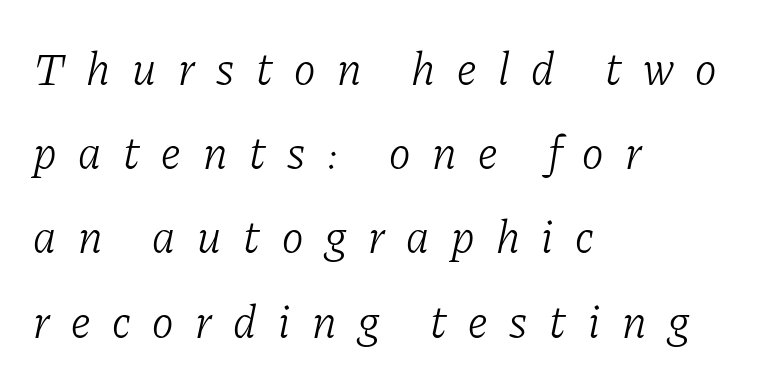
{"serif": "yes", "italic": "yes", "lean": "right", "slant_degrees": 11, "bold": "no", "weight": "light", "width": "normal", "stroke_contrast": "low", "x_height": "medium", "monospaced": "no", "underline": "no", "align": "left", "line_spacing_ratio": 1.83, "letter_spacing": "wide", "letter_spacing_em": 0.47, "glyph_px": 46}
